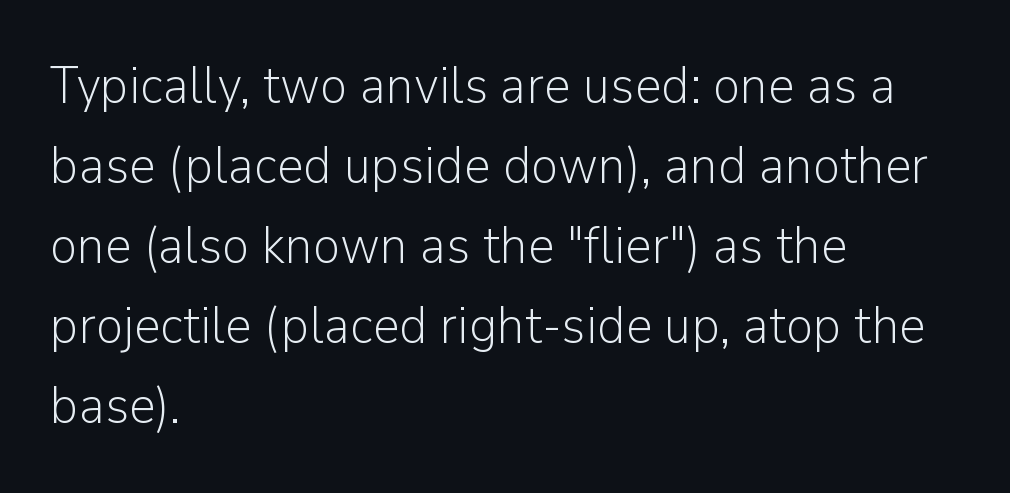
Q: Is the text bold? A: No.
Q: Is the text italic (slanted)? A: No, it is upright.
Q: Is the typeface a serif or a sans-serif typeface? A: Sans-serif.
Q: Is the text underlined? A: No.
Q: How is the paragraph aligned? A: Left-aligned.
Q: Is the spacing between letters normal or unusually wide? A: Normal.
Q: Is the spacing between lines tight, normal or loose? A: Normal.
Q: Width (condensed, normal, or wide)? A: Normal.
Q: Stroke contrast? A: Low.
Q: x-height? A: Medium.
Q: Monospaced? A: No.
